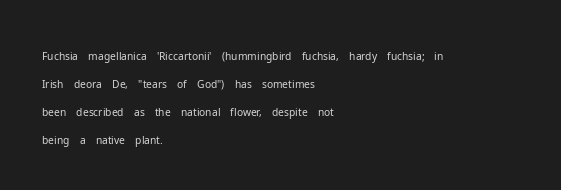
Q: Is the text bold? A: No.
Q: Is the text italic (slanted)? A: No, it is upright.
Q: Is the text underlined? A: No.
Q: How is the paragraph aligned? A: Left-aligned.
Q: Is the spacing between letters normal or unusually wide? A: Normal.
Q: Is the spacing between lines tight, normal or loose? A: Normal.
